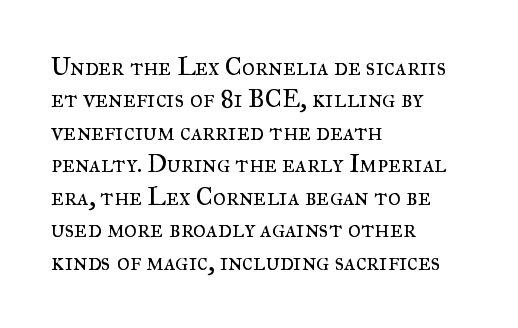
{"italic": "no", "bold": "no", "underline": "no", "align": "left", "line_spacing": "normal", "line_spacing_ratio": 1.3, "letter_spacing": "normal", "letter_spacing_em": 0.0, "glyph_px": 25}
